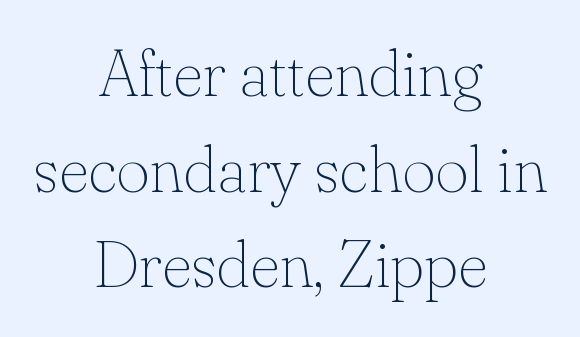
Q: Is the text bold? A: No.
Q: Is the text italic (slanted)? A: No, it is upright.
Q: Is the typeface a serif or a sans-serif typeface? A: Serif.
Q: Is the text underlined? A: No.
Q: How is the paragraph aligned? A: Centered.
Q: Is the spacing between letters normal or unusually wide? A: Normal.
Q: Is the spacing between lines tight, normal or loose? A: Normal.
Q: Width (condensed, normal, or wide)? A: Normal.
Q: Stroke contrast? A: Low.
Q: x-height? A: Small.
Q: Monospaced? A: No.
